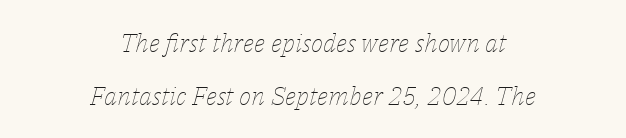
Q: Is the text bold? A: No.
Q: Is the text italic (slanted)? A: Yes, it leans right by about 14 degrees.
Q: Is the text underlined? A: No.
Q: How is the paragraph aligned? A: Centered.
Q: Is the spacing between letters normal or unusually wide? A: Normal.
Q: Is the spacing between lines tight, normal or loose? A: Loose.
